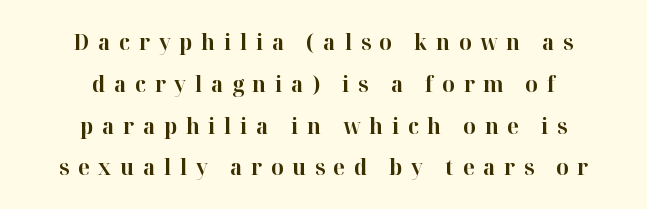
The image shows 22 px bold type, upright; set centered, loose line spacing (1.9x), unusually wide letter spacing (+0.4 em), not underlined.
